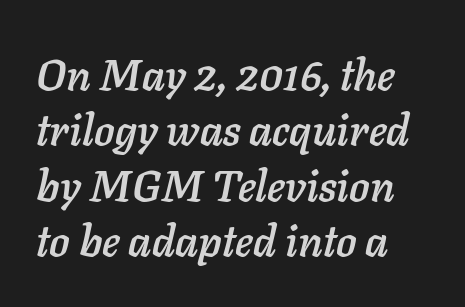
{"italic": "yes", "lean": "right", "slant_degrees": 11, "width": "normal", "stroke_contrast": "low", "x_height": "medium", "monospaced": "no", "underline": "no", "align": "left", "line_spacing": "normal", "line_spacing_ratio": 1.29, "letter_spacing": "normal", "letter_spacing_em": 0.0, "glyph_px": 43}
